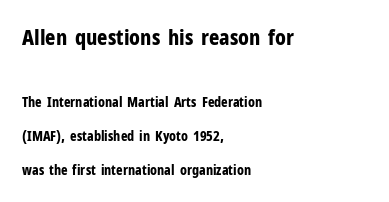
The image shows 22 px bold type, upright; set left-aligned, loose line spacing (2.4x), normal letter spacing, not underlined; the first (top) block is 1.57x larger.
